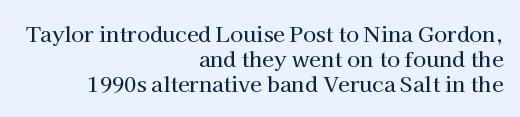
Descender tails drop into unmarked territory. The lines are quadded right. This sample uses an upright cut, with every glyph sitting square on the baseline. The passage shown has conventional tracking throughout.
